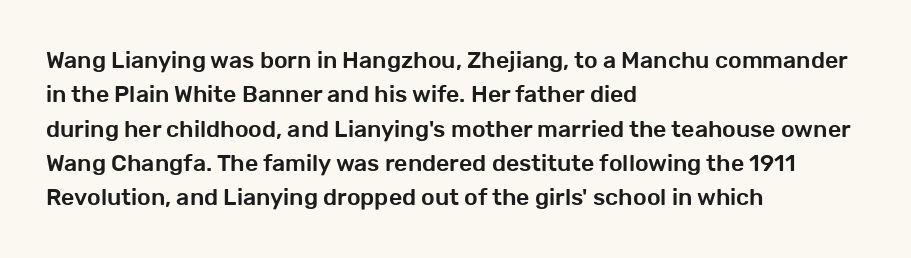
{"italic": "no", "underline": "no", "align": "left", "line_spacing": "normal", "line_spacing_ratio": 1.49, "letter_spacing": "normal", "letter_spacing_em": 0.0, "glyph_px": 23}
